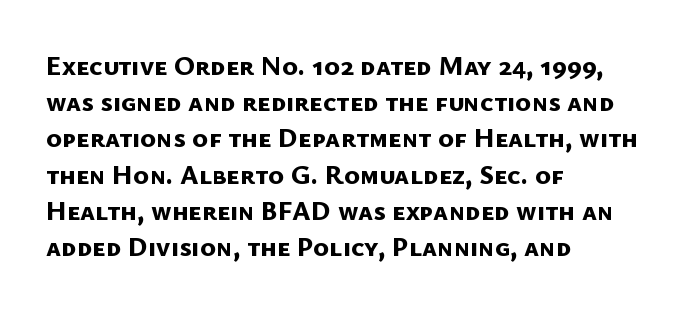
{"bold": "yes", "underline": "no", "align": "left", "line_spacing": "normal", "line_spacing_ratio": 1.34, "letter_spacing": "normal", "letter_spacing_em": 0.0, "glyph_px": 27}
